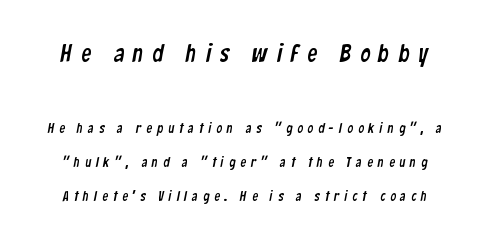
The image shows 25 px text type; set loose line spacing (2.43x), unusually wide letter spacing (+0.36 em), not underlined; the first (top) block is 1.79x larger.
